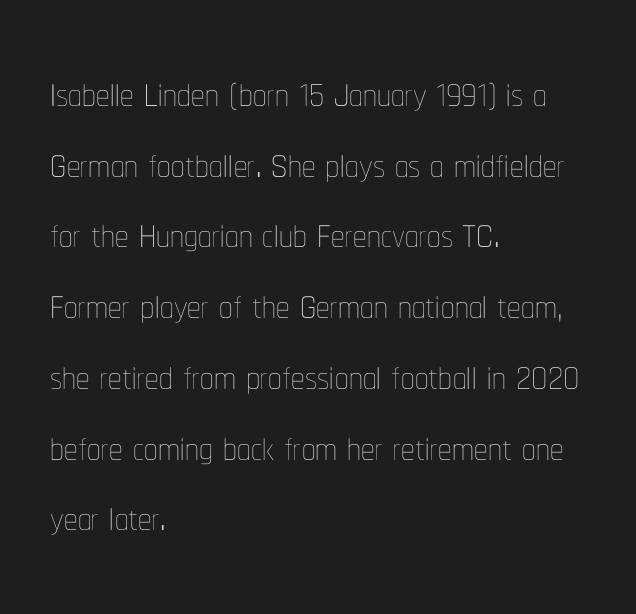
The image shows 54 px thin, condensed type, upright; set left-aligned, normal line spacing (1.31x), normal letter spacing, not underlined; low stroke contrast and a medium x-height.
